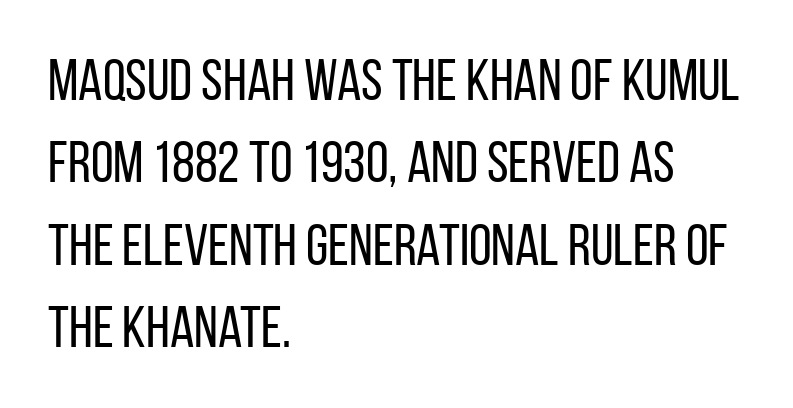
Observe the ordinary spacing: letters are neighbours, not strangers. This is not heavy type; no bold has been used. Casual observation: everything's shoved over to the left. Look at the bottom of the vertical strokes: they stop flat, with no serifs. The letters stand straight up with perfectly vertical stems.
